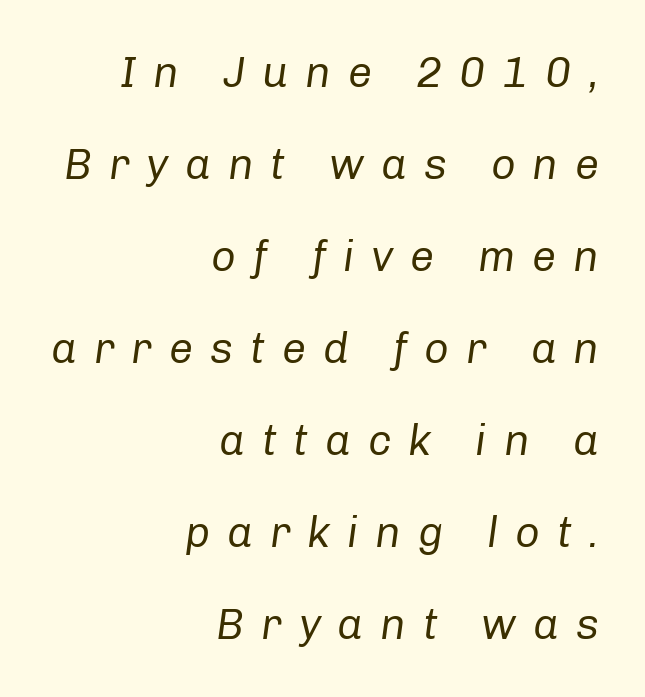
The image shows 43 px regular-weight type, italic (leaning right); set right-aligned, loose line spacing (2.14x), unusually wide letter spacing (+0.39 em), not underlined; low stroke contrast and a medium x-height.
